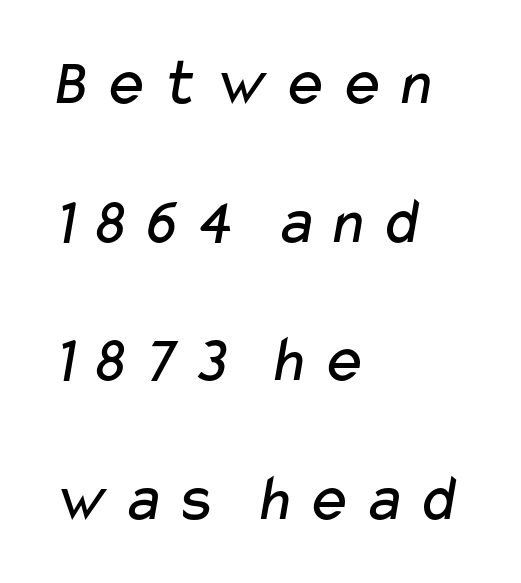
Q: Is the text bold? A: No.
Q: Is the typeface a serif or a sans-serif typeface? A: Sans-serif.
Q: Is the text underlined? A: No.
Q: How is the paragraph aligned? A: Left-aligned.
Q: Is the spacing between lines tight, normal or loose? A: Loose.
Q: Width (condensed, normal, or wide)? A: Wide.
Q: Stroke contrast? A: Low.
Q: x-height? A: Medium.
Q: Monospaced? A: No.
